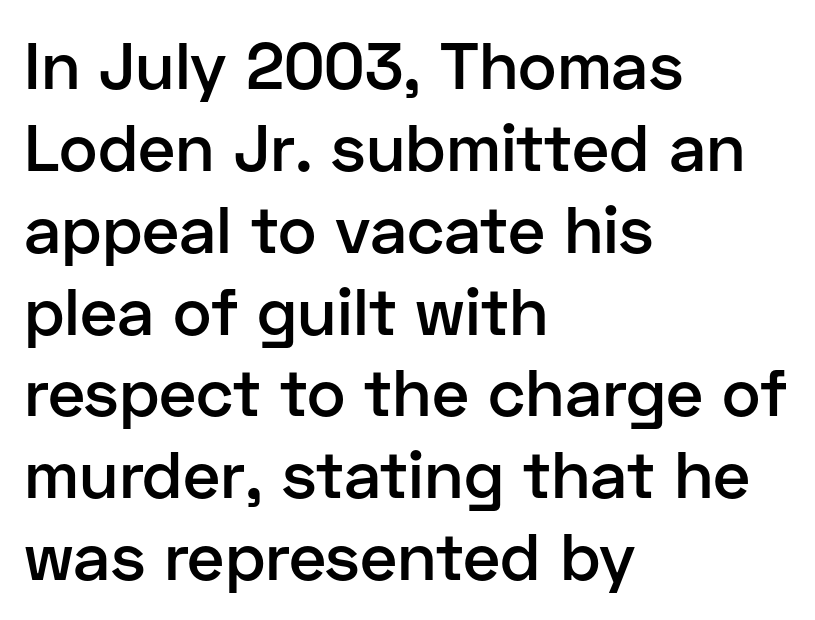
The image shows 66 px semibold sans-serif type, upright; set left-aligned, line spacing 1.24x, normal letter spacing, not underlined; low stroke contrast and a medium x-height.
